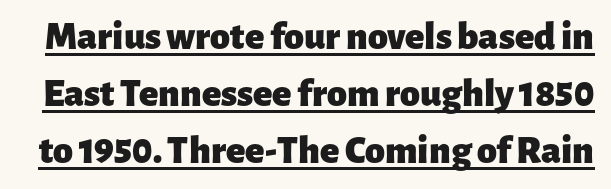
The image shows 40 px heavy sans-serif type, upright; set normal line spacing (1.43x), normal letter spacing, underlined; low stroke contrast and a medium x-height.
